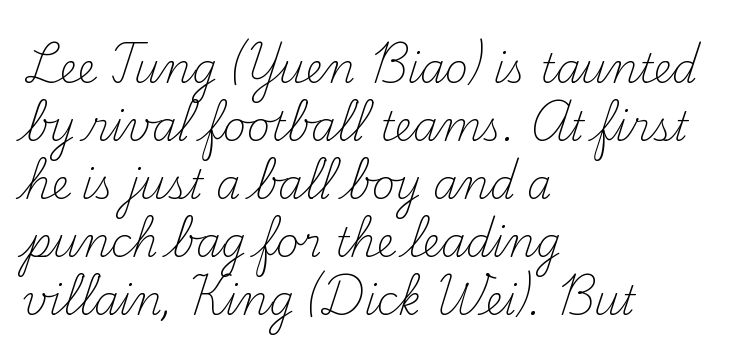
The image shows 40 px light type; set left-aligned, normal line spacing (1.45x), normal letter spacing, not underlined; medium stroke contrast and a small x-height.
